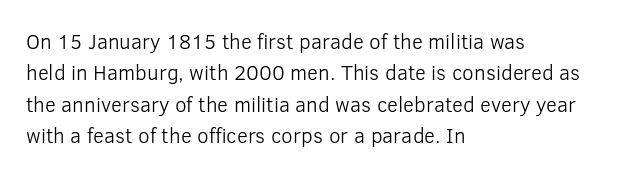
{"italic": "no", "bold": "no", "underline": "no", "align": "left", "line_spacing": "normal", "line_spacing_ratio": 1.49, "letter_spacing": "normal", "letter_spacing_em": 0.0, "glyph_px": 21}
